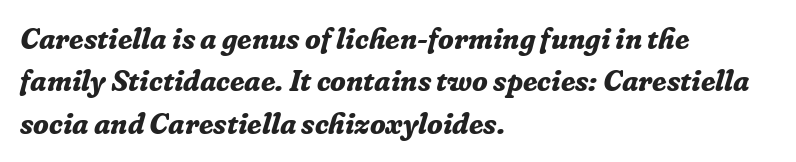
Letterform terminals end in serifs throughout the passage. The zone under the glyphs is completely vacant. Words appear dense and cohesive because spacing is normal. Does the weight exceed regular? Yes, all the way to bold. Is this a fixed-width face? No — the glyphs have proportional, varying widths. Characters are canted at an angle relative to the baseline's perpendicular.
